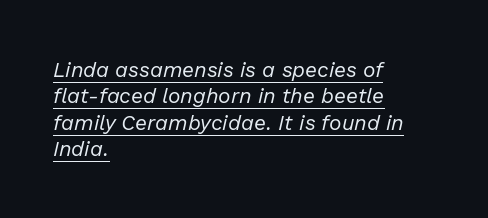
Short note: letters normally spaced. Designer's note — italics engaged. This rendering uses left alignment, leaving the right contour irregular. No heavy texture on the line: the type isn't bold. In designer terms, the underline attribute is active on this setting.
